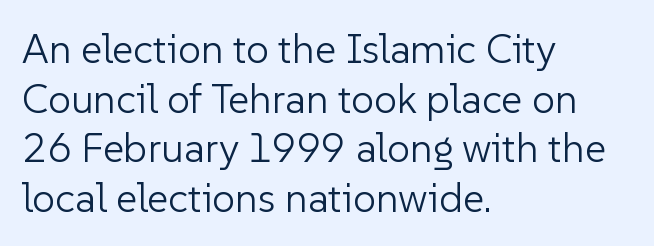
The image shows 41 px light sans-serif type, upright; set left-aligned, line spacing 1.21x, normal letter spacing, not underlined; low stroke contrast and a medium x-height.
